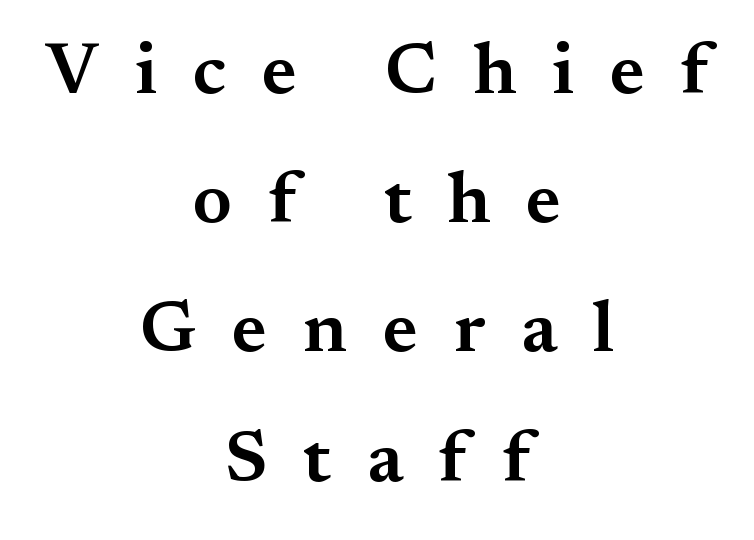
The image shows 73 px semibold serif type, upright; set centered, line spacing 1.77x, unusually wide letter spacing (+0.49 em), not underlined; medium stroke contrast and a small x-height.
